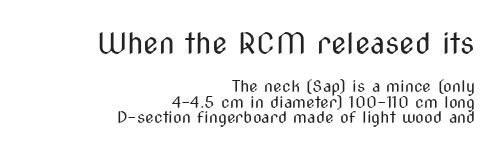
The image shows 28 px regular-weight, condensed sans-serif type, upright; set right-aligned, tight line spacing (0.98x), normal letter spacing, not underlined; the first (top) block is 1.75x larger; medium stroke contrast and a medium x-height.
